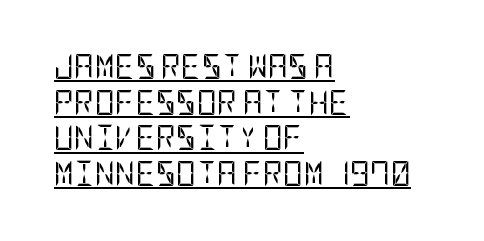
Q: Is the text bold? A: No.
Q: Is the text italic (slanted)? A: No, it is upright.
Q: Is the text underlined? A: Yes.
Q: How is the paragraph aligned? A: Left-aligned.
Q: Is the spacing between letters normal or unusually wide? A: Normal.
Q: Is the spacing between lines tight, normal or loose? A: Normal.
